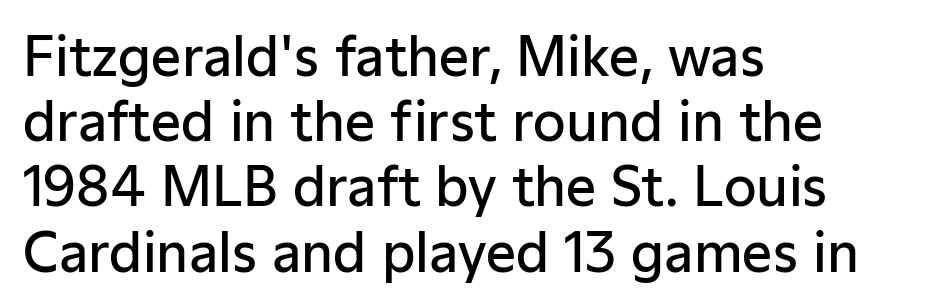
The image shows 53 px semibold sans-serif type, upright; set left-aligned, line spacing 1.23x, normal letter spacing, not underlined; low stroke contrast and a medium x-height.
